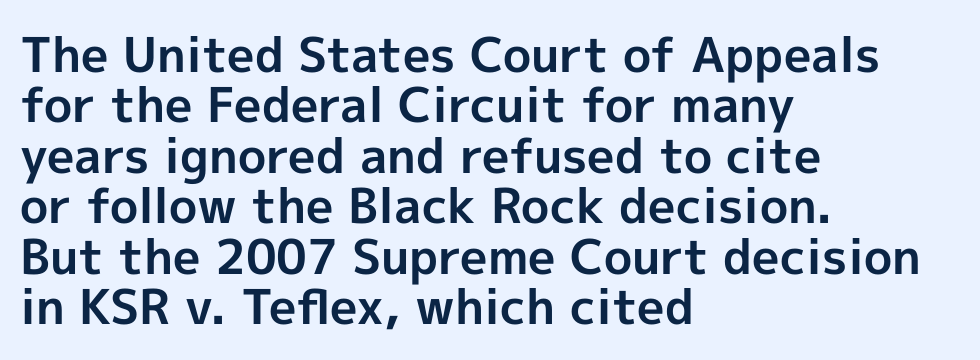
Every character sits straight up, as roman type does. Standard letterfit; no display-style spreading of the glyphs. A typesetter would call this proportional, since set widths differ per character. The zone under the glyphs is completely vacant. Emphasis by weight is at full strength: bold.
